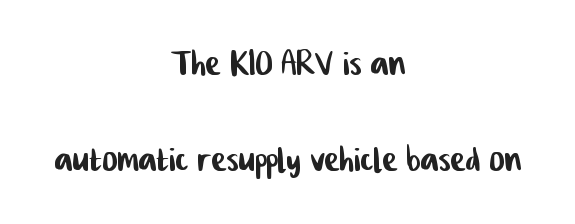
Regarding leading, the lines here are spaced well apart. Horizontal alignment here is central, giving a formal, balanced look. Classification — sans serif. Descender tails drop into unmarked territory.
